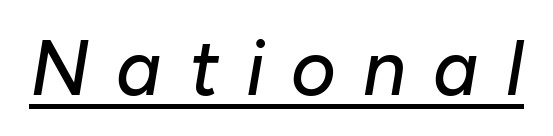
Note the varied advance widths — an 'i' is clearly narrower than an 'm'. The line texture is sparse and dotted thanks to wide tracking. A typesetter would mark this as italic. Emphasis is given by a line drawn under the lettering.
